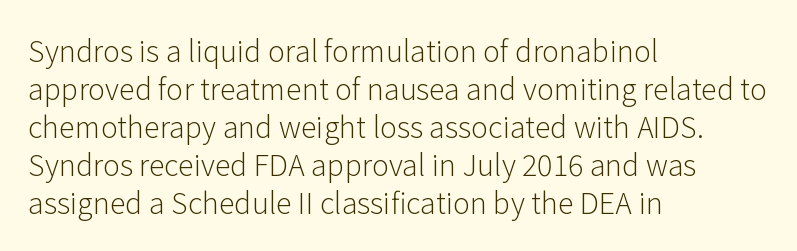
{"serif": "no", "italic": "no", "bold": "no", "weight": "light", "width": "normal", "stroke_contrast": "low", "x_height": "medium", "monospaced": "no", "underline": "no", "align": "left", "line_spacing": "normal", "line_spacing_ratio": 1.31, "letter_spacing": "normal", "letter_spacing_em": 0.0, "glyph_px": 29}
